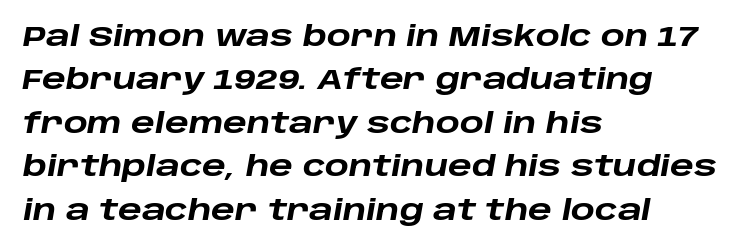
Q: Is the text bold? A: Yes.
Q: Is the text italic (slanted)? A: Yes, it leans right by about 10 degrees.
Q: Is the text underlined? A: No.
Q: How is the paragraph aligned? A: Left-aligned.
Q: Is the spacing between letters normal or unusually wide? A: Normal.
Q: Is the spacing between lines tight, normal or loose? A: Normal.
Q: Width (condensed, normal, or wide)? A: Wide.
Q: Stroke contrast? A: Low.
Q: x-height? A: Large.
Q: Monospaced? A: No.
